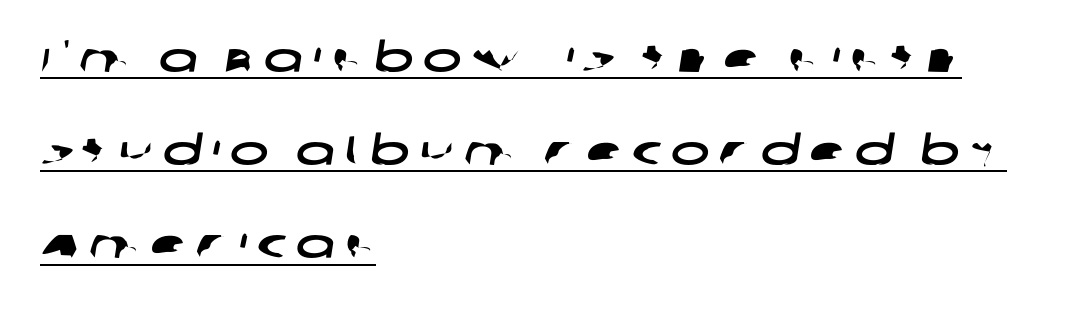
The rendering uses the underline text-decoration. Compared with typical body copy, the letter spacing here is much looser. The characters display no serif detailing; their extremities are plain. This sample has the flowing, uneven cadence of proportional lettering.
